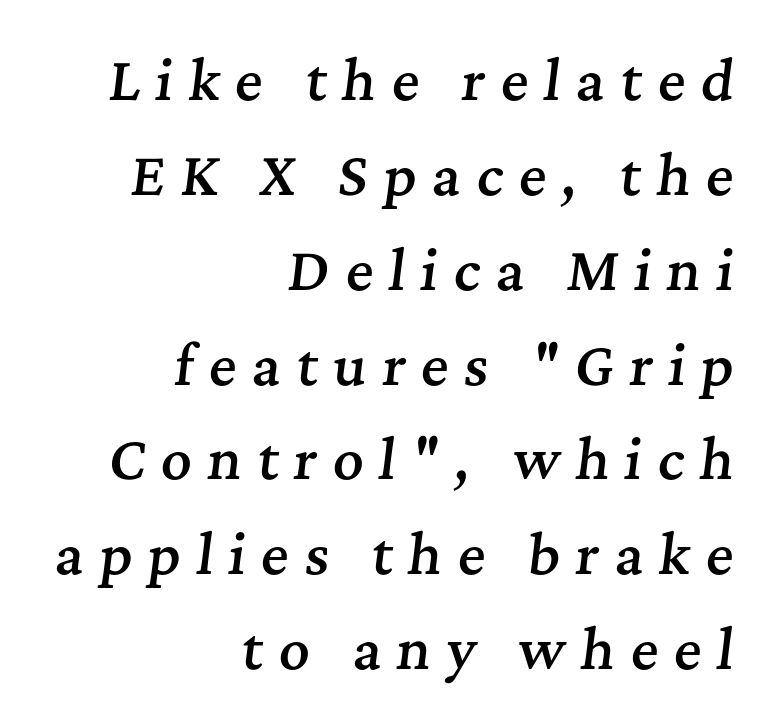
{"serif": "yes", "italic": "yes", "lean": "right", "slant_degrees": 7, "bold": "semi", "weight": "semibold", "width": "normal", "stroke_contrast": "medium", "x_height": "medium", "monospaced": "no", "underline": "no", "align": "right", "line_spacing_ratio": 1.79, "letter_spacing": "wide", "letter_spacing_em": 0.29, "glyph_px": 53}
